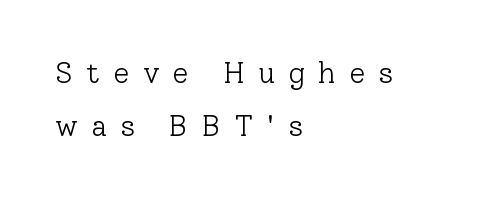
The image shows 29 px light serif type, upright; set left-aligned, line spacing 1.83x, unusually wide letter spacing (+0.46 em), not underlined; low stroke contrast and a medium x-height.
